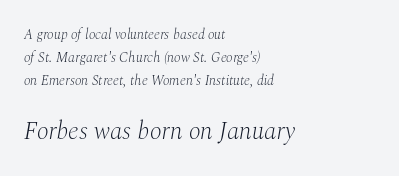
The image shows 25 px text type, italic (leaning right); set left-aligned, normal line spacing (1.63x), normal letter spacing, not underlined; the second (bottom) block is 1.79x larger.
